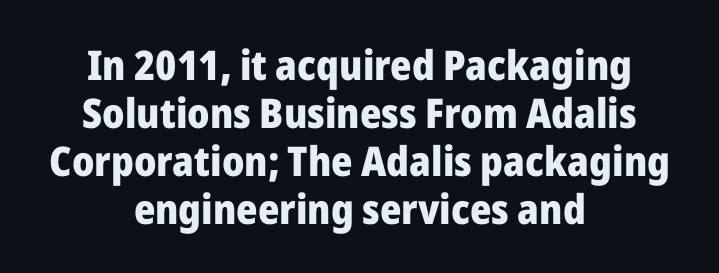
Both edges are ragged and mirror each other, which tells us the setting is centered. If you drew a line through each stem, it would be perfectly vertical. No extra tracking has been applied to these lines. I'd describe the lettering as bold — thick and assertive.
